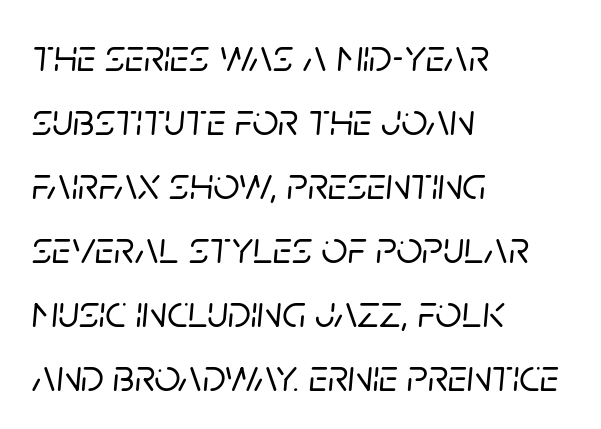
Q: Is the text italic (slanted)? A: Yes, it leans right by about 5 degrees.
Q: Is the text underlined? A: No.
Q: How is the paragraph aligned? A: Left-aligned.
Q: Is the spacing between letters normal or unusually wide? A: Normal.
Q: Is the spacing between lines tight, normal or loose? A: Normal.
Q: Width (condensed, normal, or wide)? A: Normal.
Q: Stroke contrast? A: Low.
Q: x-height? A: Large.
Q: Monospaced? A: No.
